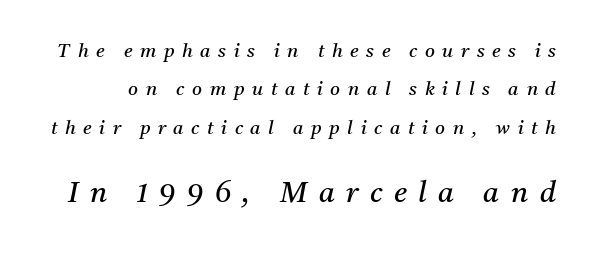
{"serif": "yes", "italic": "yes", "lean": "right", "slant_degrees": 11, "bold": "no", "weight": "regular", "width": "normal", "stroke_contrast": "medium", "x_height": "medium", "monospaced": "no", "underline": "no", "line_spacing": "loose", "line_spacing_ratio": 2.02, "letter_spacing": "wide", "letter_spacing_em": 0.4, "larger_block": "second", "size_ratio": 1.53, "glyph_px": 29}
